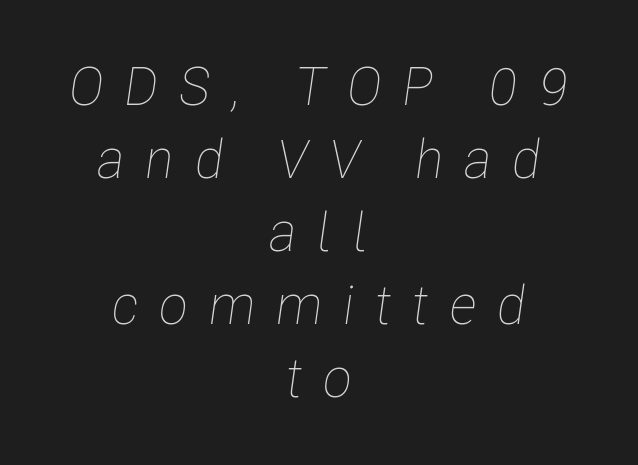
The image shows 54 px thin, condensed type, italic (leaning right); set centered, normal line spacing (1.35x), unusually wide letter spacing (+0.38 em), not underlined; low stroke contrast and a medium x-height.
